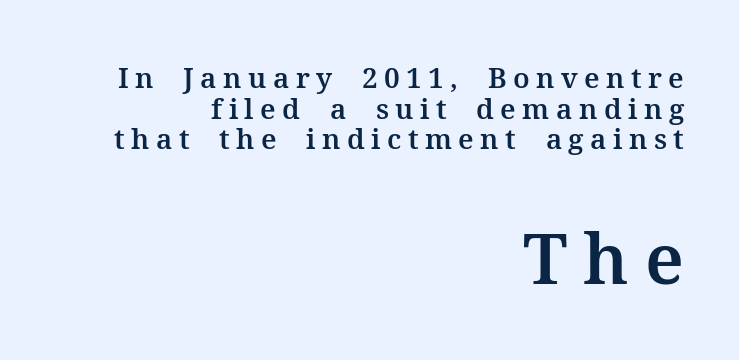
Reading down the block, your eye finds every line finishing at a fixed right position. The letters carry serifs — small finishing strokes at the ends of their stems. Larger block? The one below; the one above is distinctly smaller. Varying glyph widths throughout — classic text-font behaviour. Words appear elongated and porous because spacing is wide. Notice how descenders almost collide with the ascenders below — that's tight leading.
